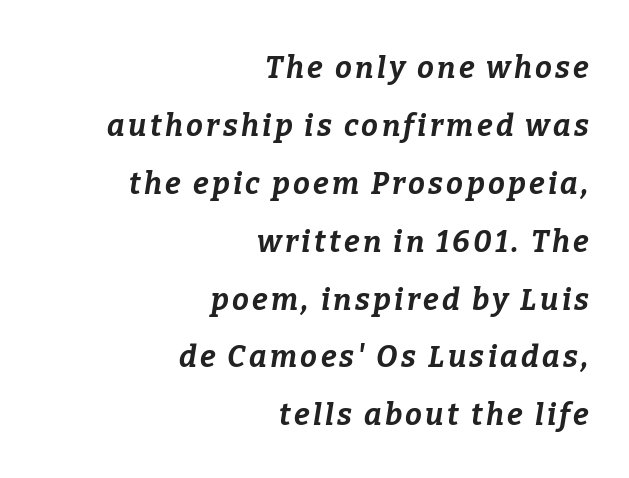
Q: Is the text bold? A: Yes.
Q: Is the text italic (slanted)? A: Yes, it leans right by about 9 degrees.
Q: Is the text underlined? A: No.
Q: How is the paragraph aligned? A: Right-aligned.
Q: Is the spacing between lines tight, normal or loose? A: Loose.
Q: Width (condensed, normal, or wide)? A: Normal.
Q: Stroke contrast? A: Low.
Q: x-height? A: Medium.
Q: Monospaced? A: No.
